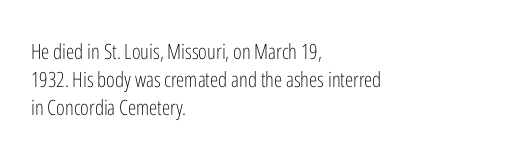
{"italic": "no", "bold": "no", "underline": "no", "align": "left", "line_spacing": "normal", "line_spacing_ratio": 1.33, "letter_spacing": "normal", "letter_spacing_em": 0.0, "glyph_px": 21}
